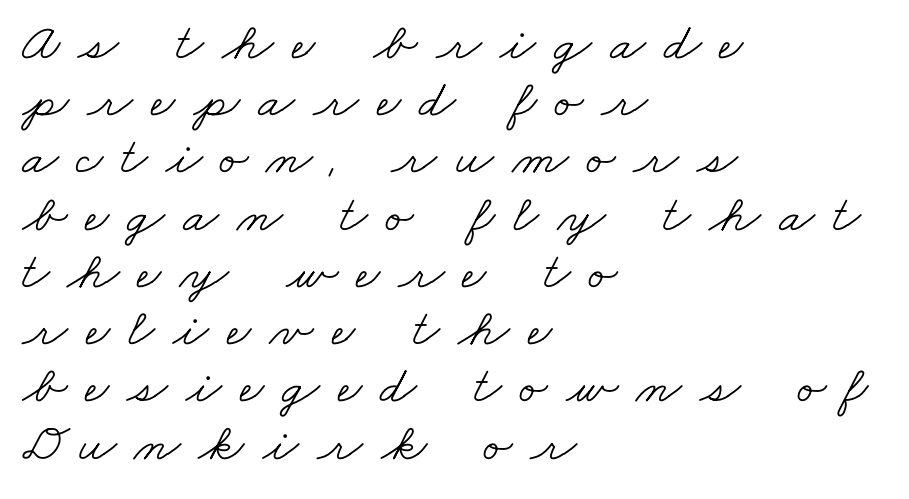
Clear beneath every line of the passage. Here the designer chose a conventional face with non-uniform glyph widths. Students, observe: this is what under-led, compact text looks like. Typeset ragged right — the left edge is the straight one. The letterforms stand isolated, each surrounded by extra space.
